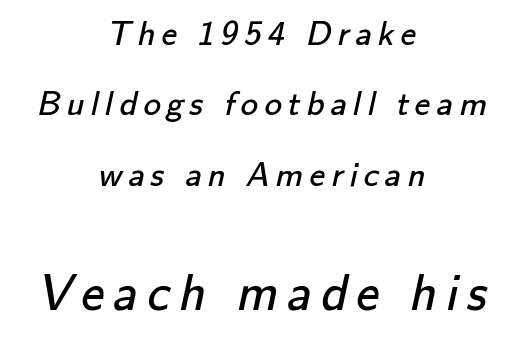
Heft: none added — not bold. Caption: multi-line text, centered on the measure. Students, observe: this is what heavily led, spacious text looks like. Nothing sits at the stroke ends, so this counts as sans-serif.
